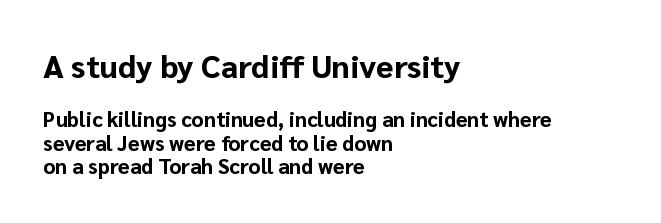
{"serif": "no", "italic": "no", "bold": "yes", "weight": "bold", "width": "normal", "stroke_contrast": "low", "x_height": "medium", "monospaced": "no", "underline": "no", "align": "left", "line_spacing": "tight", "line_spacing_ratio": 1.12, "letter_spacing": "normal", "letter_spacing_em": 0.0, "larger_block": "first", "size_ratio": 1.52, "glyph_px": 32}
